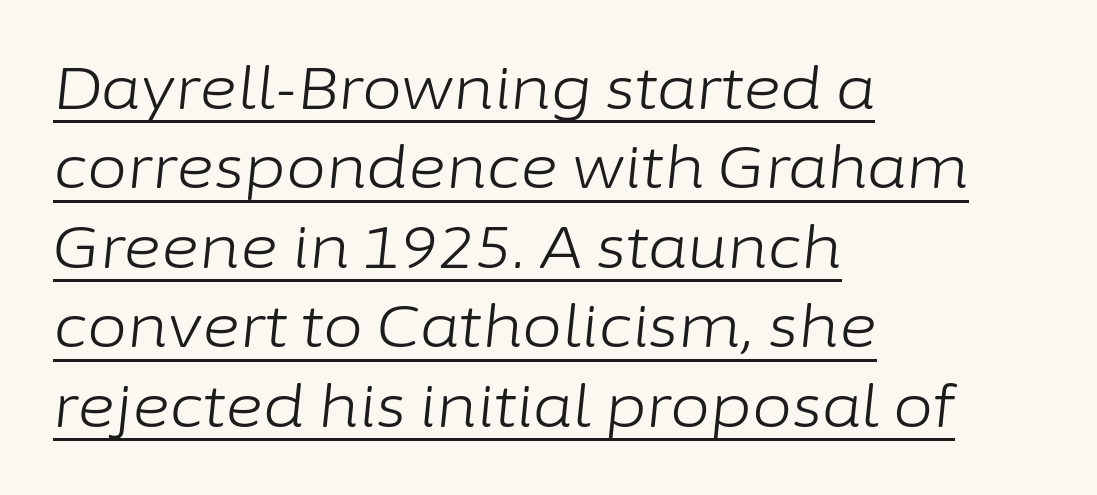
{"italic": "yes", "lean": "right", "slant_degrees": 6, "bold": "no", "weight": "light", "width": "normal", "stroke_contrast": "low", "x_height": "medium", "monospaced": "no", "underline": "yes", "align": "left", "line_spacing": "normal", "line_spacing_ratio": 1.37, "letter_spacing": "normal", "letter_spacing_em": 0.0, "glyph_px": 58}
